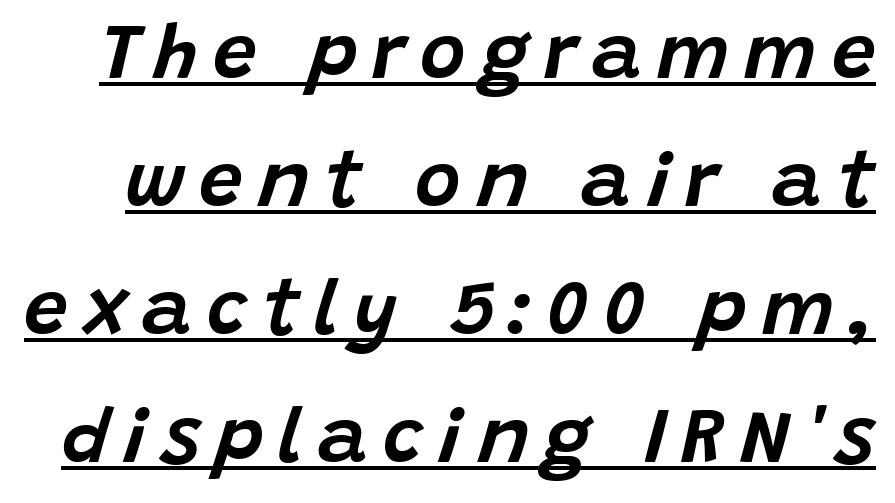
Q: Is the text italic (slanted)? A: Yes, it leans right by about 15 degrees.
Q: Is the text underlined? A: Yes.
Q: Is the spacing between lines tight, normal or loose? A: Normal.
Q: Width (condensed, normal, or wide)? A: Normal.
Q: Stroke contrast? A: Low.
Q: x-height? A: Large.
Q: Monospaced? A: No.
